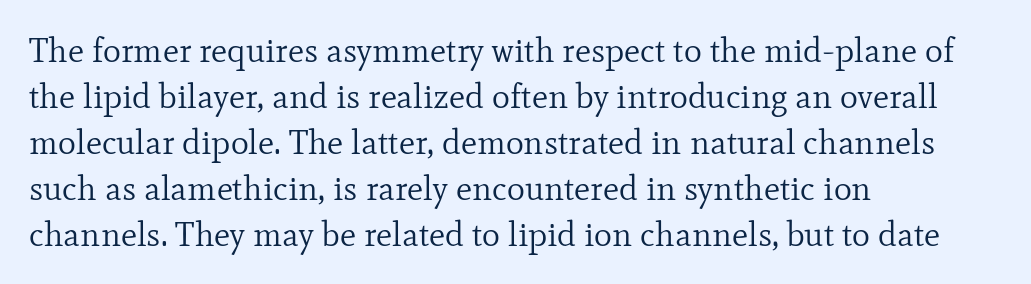
{"serif": "yes", "italic": "no", "bold": "no", "weight": "regular", "width": "normal", "stroke_contrast": "low", "x_height": "small", "monospaced": "no", "underline": "no", "align": "left", "line_spacing": "normal", "line_spacing_ratio": 1.35, "letter_spacing": "normal", "letter_spacing_em": 0.0, "glyph_px": 34}
